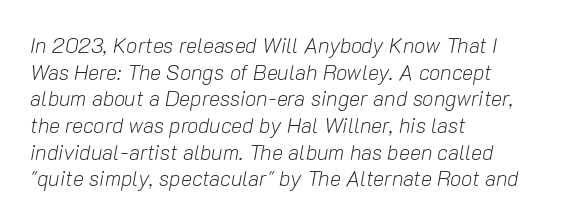
The image shows 21 px text type, italic (leaning right); set left-aligned, normal line spacing (1.27x), normal letter spacing, not underlined.
